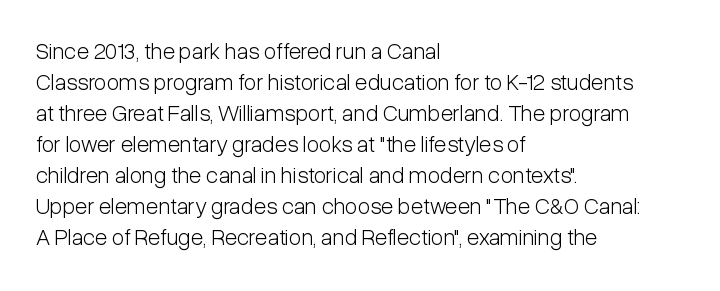
The image shows 23 px text type, upright; set left-aligned, normal line spacing (1.35x), normal letter spacing, not underlined.
